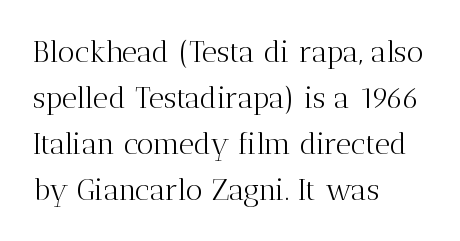
Q: Is the text bold? A: No.
Q: Is the text italic (slanted)? A: No, it is upright.
Q: Is the typeface a serif or a sans-serif typeface? A: Serif.
Q: Is the text underlined? A: No.
Q: How is the paragraph aligned? A: Left-aligned.
Q: Is the spacing between letters normal or unusually wide? A: Normal.
Q: Is the spacing between lines tight, normal or loose? A: Normal.
Q: Width (condensed, normal, or wide)? A: Normal.
Q: Stroke contrast? A: Medium.
Q: x-height? A: Medium.
Q: Monospaced? A: No.
